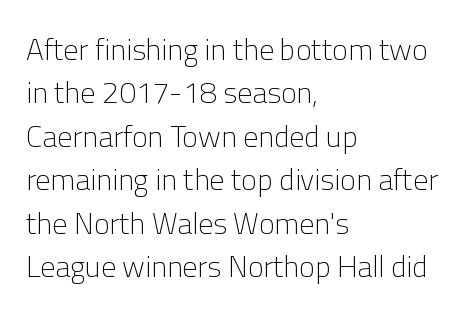
{"serif": "no", "italic": "no", "bold": "no", "weight": "light", "width": "normal", "stroke_contrast": "low", "x_height": "medium", "monospaced": "no", "underline": "no", "align": "left", "line_spacing": "normal", "line_spacing_ratio": 1.45, "letter_spacing": "normal", "letter_spacing_em": 0.0, "glyph_px": 30}
